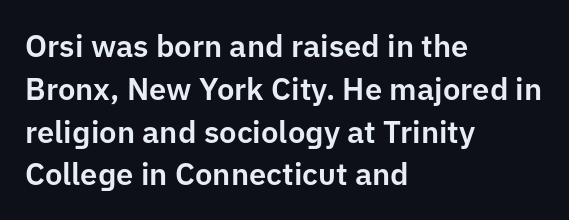
The image shows 31 px sans-serif type, upright; set left-aligned, normal line spacing (1.38x), normal letter spacing, not underlined; low stroke contrast and a medium x-height.
